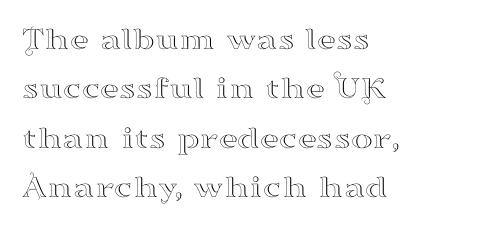
Where is the straight margin? On the left. Evenly set lines give the paragraph a standard silhouette. Honestly, the letter spacing is just normal — you wouldn't notice it. Upright lettering throughout.
